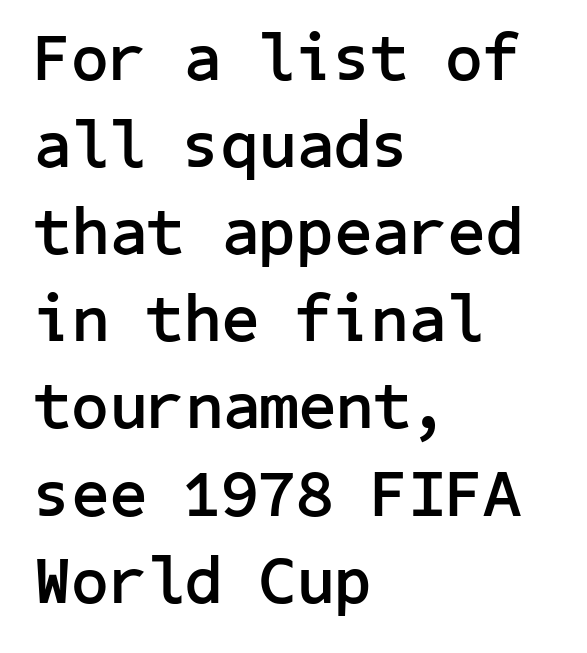
{"serif": "no", "italic": "no", "bold": "yes", "weight": "semibold", "width": "normal", "stroke_contrast": "low", "x_height": "medium", "underline": "no", "align": "left", "line_spacing": "normal", "line_spacing_ratio": 1.32, "letter_spacing": "normal", "letter_spacing_em": 0.0, "glyph_px": 66}
